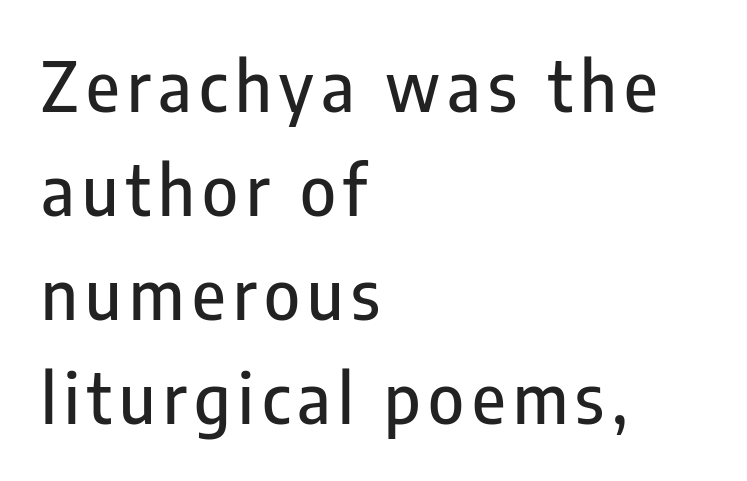
Q: Is the text italic (slanted)? A: No, it is upright.
Q: Is the typeface a serif or a sans-serif typeface? A: Sans-serif.
Q: Is the text underlined? A: No.
Q: How is the paragraph aligned? A: Left-aligned.
Q: Is the spacing between lines tight, normal or loose? A: Normal.
Q: Width (condensed, normal, or wide)? A: Condensed.
Q: Stroke contrast? A: Low.
Q: x-height? A: Medium.
Q: Monospaced? A: No.
